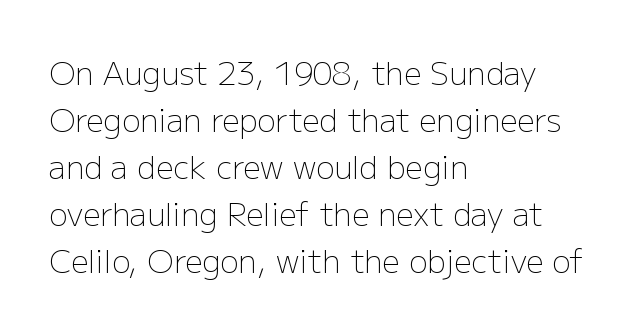
Q: Is the text bold? A: No.
Q: Is the text italic (slanted)? A: No, it is upright.
Q: Is the typeface a serif or a sans-serif typeface? A: Sans-serif.
Q: Is the text underlined? A: No.
Q: How is the paragraph aligned? A: Left-aligned.
Q: Is the spacing between letters normal or unusually wide? A: Normal.
Q: Is the spacing between lines tight, normal or loose? A: Normal.
Q: Width (condensed, normal, or wide)? A: Normal.
Q: Stroke contrast? A: Low.
Q: x-height? A: Medium.
Q: Monospaced? A: No.
